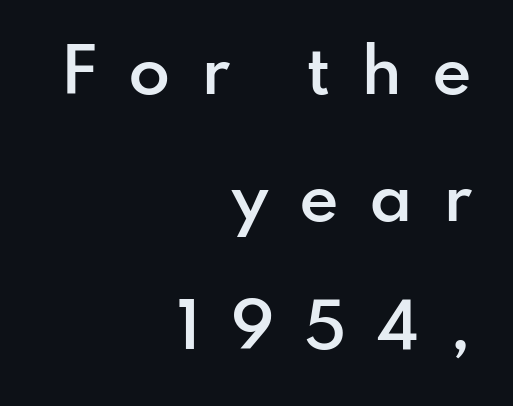
The image shows 61 px semibold sans-serif type, upright; set right-aligned, loose line spacing (2.09x), unusually wide letter spacing (+0.49 em), not underlined; low stroke contrast and a small x-height.
